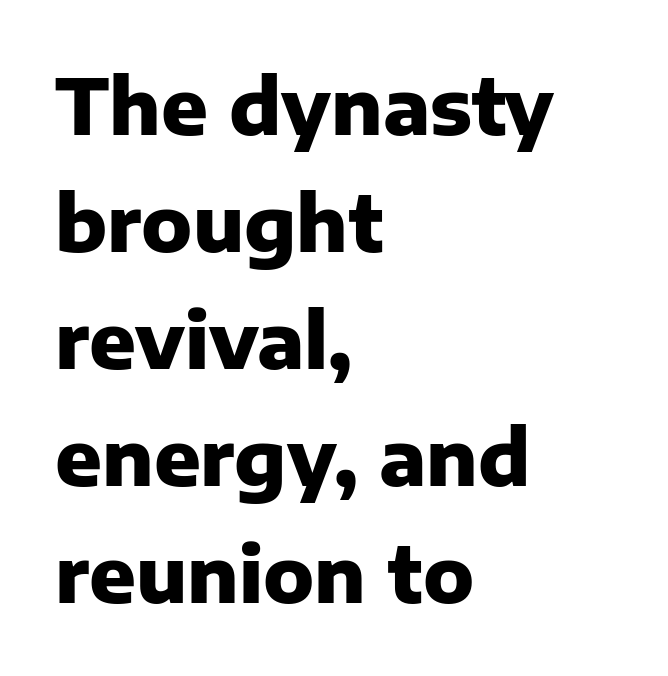
{"serif": "no", "italic": "no", "bold": "yes", "weight": "heavy", "width": "normal", "stroke_contrast": "low", "x_height": "medium", "monospaced": "no", "underline": "no", "align": "left", "line_spacing": "normal", "line_spacing_ratio": 1.52, "letter_spacing": "normal", "letter_spacing_em": 0.0, "glyph_px": 77}
